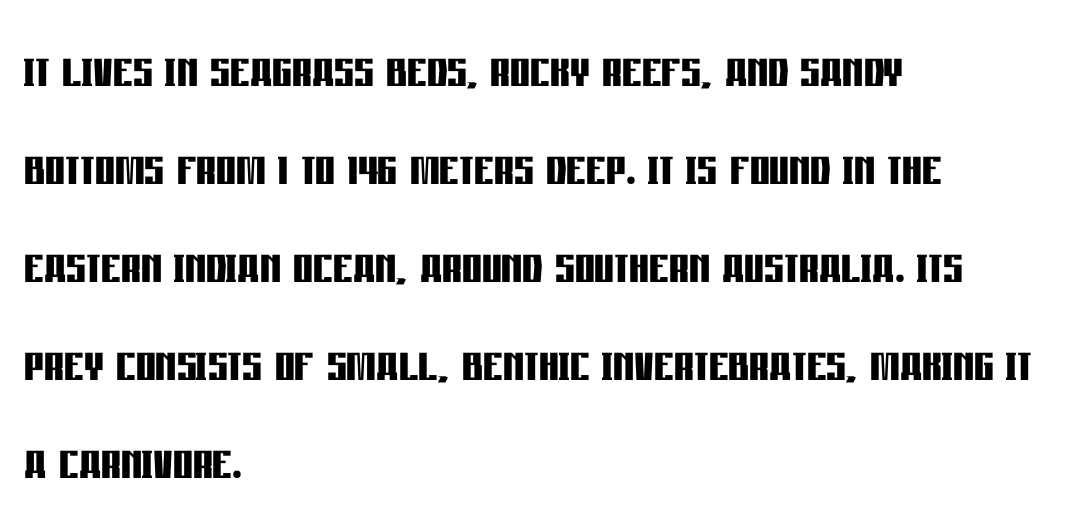
Is this a sans? Yes — the strokes have no serifs. The horizontal fit of the characters is conventional and even. Reading down the block, your eye returns to a fixed left position each line. Ordinary non-slanted type is in use. Is there much room between lines? A standard amount, neither cramped nor airy. Type without underlining.
